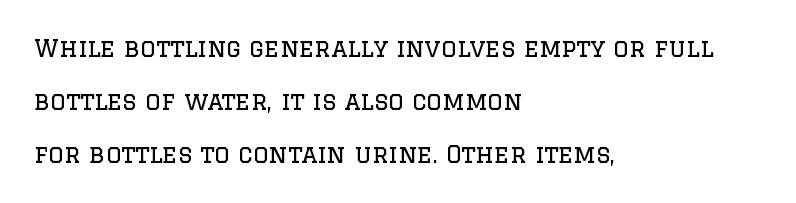
{"italic": "no", "bold": "no", "underline": "no", "align": "left", "line_spacing": "loose", "line_spacing_ratio": 2.21, "letter_spacing": "normal", "letter_spacing_em": 0.0, "glyph_px": 24}
